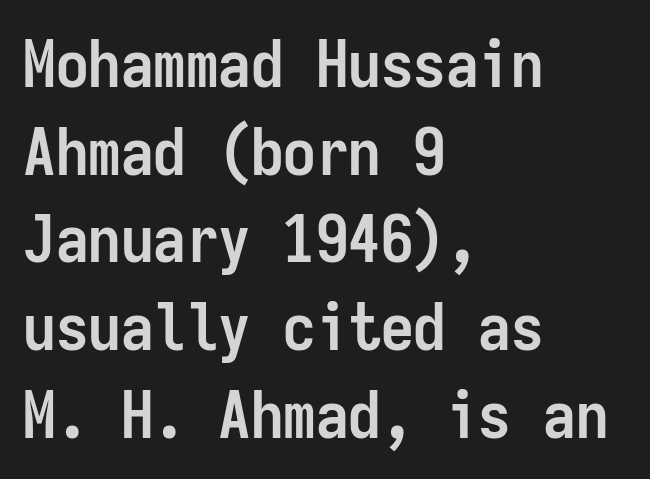
Q: Is the text bold? A: Yes.
Q: Is the text italic (slanted)? A: No, it is upright.
Q: Is the typeface a serif or a sans-serif typeface? A: Sans-serif.
Q: Is the text underlined? A: No.
Q: How is the paragraph aligned? A: Left-aligned.
Q: Is the spacing between letters normal or unusually wide? A: Normal.
Q: Is the spacing between lines tight, normal or loose? A: Normal.
Q: Width (condensed, normal, or wide)? A: Condensed.
Q: Stroke contrast? A: Low.
Q: x-height? A: Medium.
Q: Monospaced? A: Yes.
